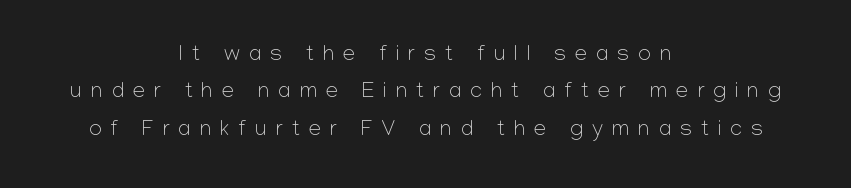
{"italic": "no", "bold": "no", "underline": "no", "align": "center", "line_spacing": "normal", "line_spacing_ratio": 1.7, "letter_spacing": "wide", "letter_spacing_em": 0.41, "glyph_px": 22}
